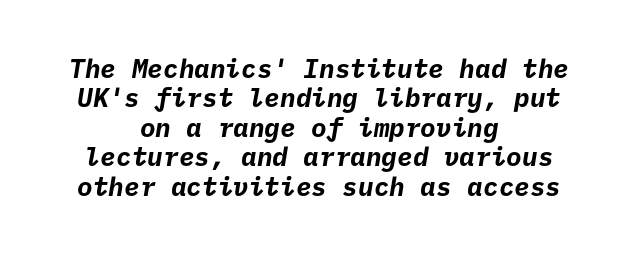
The image shows 26 px bold type; set centered, tight line spacing (1.13x), normal letter spacing, not underlined.
